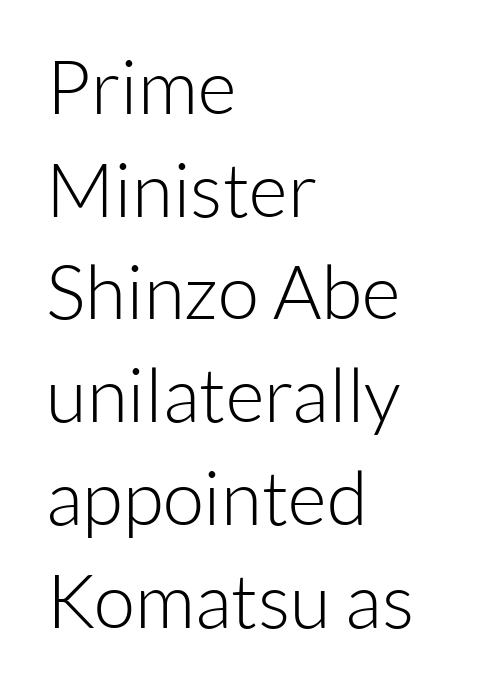
The image shows 75 px light sans-serif type, upright; set left-aligned, normal line spacing (1.37x), normal letter spacing, not underlined; low stroke contrast and a medium x-height.
